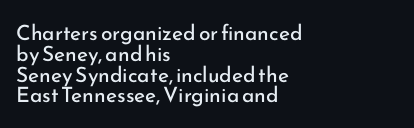
{"italic": "no", "bold": "no", "underline": "no", "align": "left", "line_spacing": "tight", "line_spacing_ratio": 0.99, "letter_spacing": "normal", "letter_spacing_em": 0.0, "glyph_px": 21}
